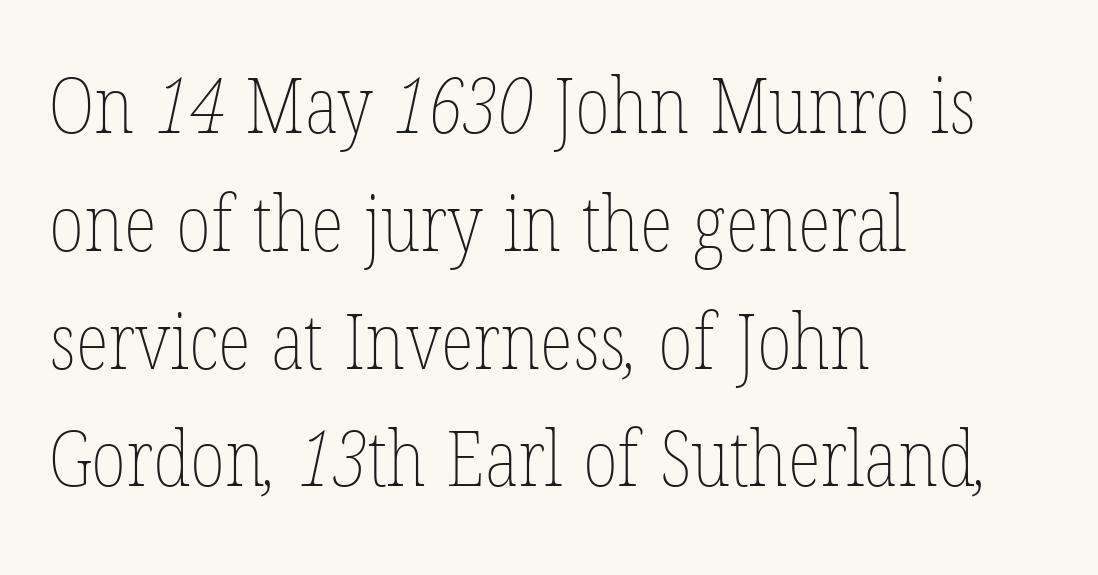
{"bold": "no", "weight": "thin", "width": "condensed", "stroke_contrast": "low", "x_height": "medium", "monospaced": "no", "underline": "no", "align": "left", "line_spacing": "normal", "line_spacing_ratio": 1.51, "letter_spacing": "normal", "letter_spacing_em": 0.0, "glyph_px": 78}
